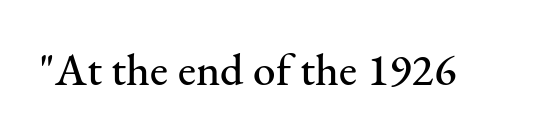
Q: Is the text italic (slanted)? A: No, it is upright.
Q: Is the typeface a serif or a sans-serif typeface? A: Serif.
Q: Is the text underlined? A: No.
Q: Is the spacing between letters normal or unusually wide? A: Normal.
Q: Width (condensed, normal, or wide)? A: Normal.
Q: Stroke contrast? A: Medium.
Q: x-height? A: Small.
Q: Monospaced? A: No.
